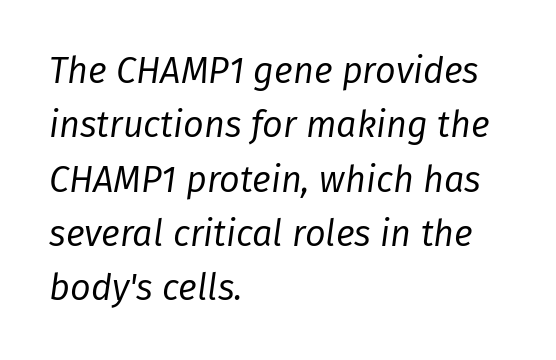
{"italic": "yes", "lean": "right", "slant_degrees": 8, "bold": "no", "weight": "regular", "width": "normal", "stroke_contrast": "low", "x_height": "medium", "monospaced": "no", "underline": "no", "align": "left", "line_spacing": "normal", "line_spacing_ratio": 1.51, "letter_spacing": "normal", "letter_spacing_em": 0.0, "glyph_px": 36}
